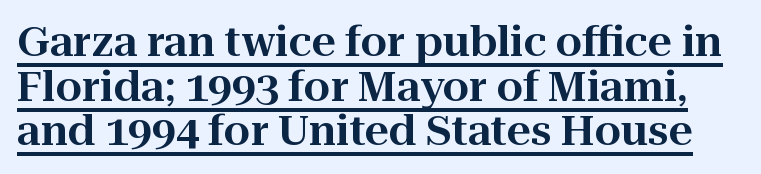
Q: Is the text italic (slanted)? A: No, it is upright.
Q: Is the typeface a serif or a sans-serif typeface? A: Serif.
Q: Is the text underlined? A: Yes.
Q: Is the spacing between letters normal or unusually wide? A: Normal.
Q: Is the spacing between lines tight, normal or loose? A: Tight.
Q: Width (condensed, normal, or wide)? A: Normal.
Q: Stroke contrast? A: High.
Q: x-height? A: Medium.
Q: Monospaced? A: No.
